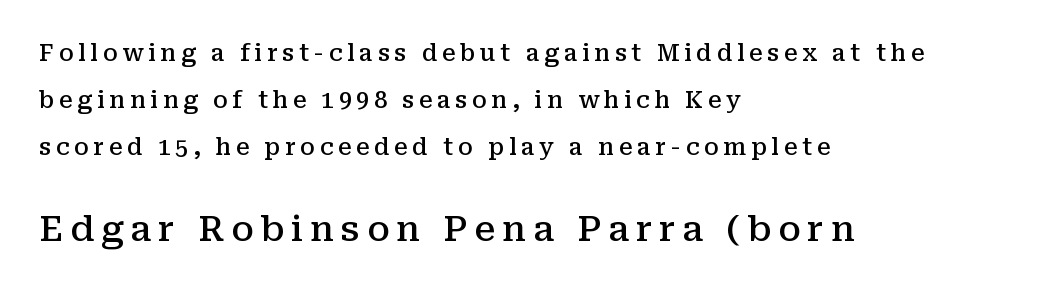
{"serif": "yes", "italic": "no", "bold": "semi", "weight": "semibold", "width": "normal", "stroke_contrast": "medium", "x_height": "medium", "monospaced": "no", "underline": "no", "align": "left", "line_spacing": "loose", "line_spacing_ratio": 2.04, "letter_spacing": "wide", "letter_spacing_em": 0.2, "larger_block": "second", "size_ratio": 1.52, "glyph_px": 35}
